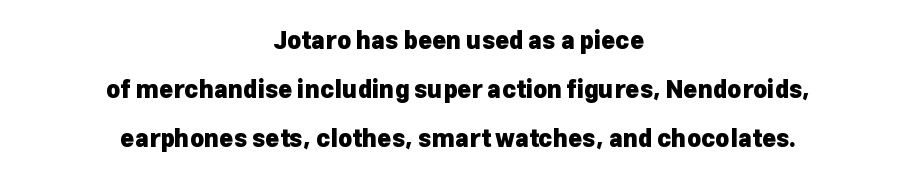
Q: Is the text bold? A: Yes.
Q: Is the text italic (slanted)? A: No, it is upright.
Q: Is the text underlined? A: No.
Q: How is the paragraph aligned? A: Centered.
Q: Is the spacing between letters normal or unusually wide? A: Normal.
Q: Is the spacing between lines tight, normal or loose? A: Loose.
